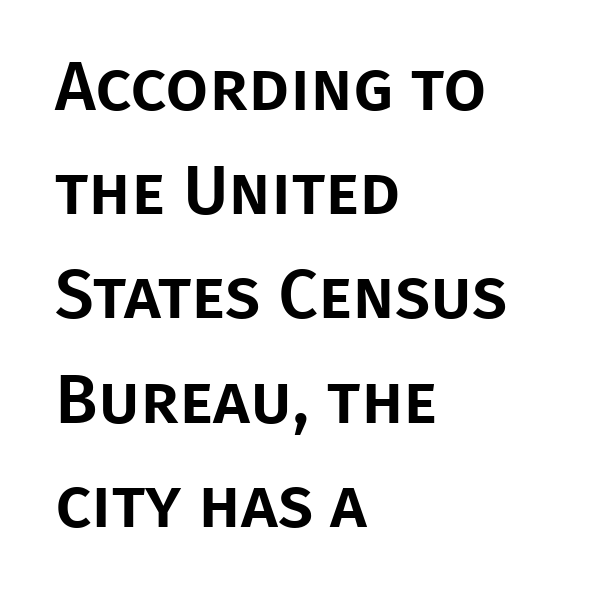
Q: Is the text italic (slanted)? A: No, it is upright.
Q: Is the typeface a serif or a sans-serif typeface? A: Sans-serif.
Q: Is the text underlined? A: No.
Q: How is the paragraph aligned? A: Left-aligned.
Q: Is the spacing between letters normal or unusually wide? A: Normal.
Q: Is the spacing between lines tight, normal or loose? A: Normal.
Q: Width (condensed, normal, or wide)? A: Normal.
Q: Stroke contrast? A: Low.
Q: x-height? A: Large.
Q: Monospaced? A: No.
